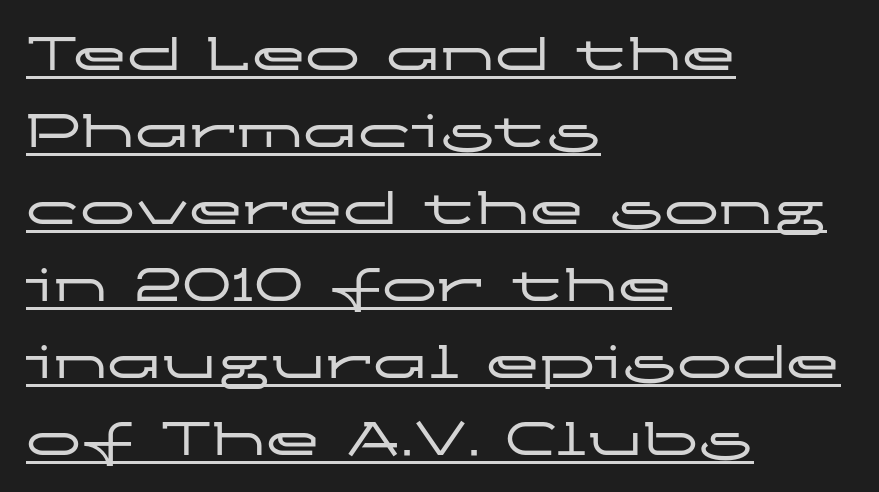
Q: Is the text italic (slanted)? A: No, it is upright.
Q: Is the typeface a serif or a sans-serif typeface? A: Sans-serif.
Q: Is the text underlined? A: Yes.
Q: How is the paragraph aligned? A: Left-aligned.
Q: Is the spacing between letters normal or unusually wide? A: Normal.
Q: Is the spacing between lines tight, normal or loose? A: Normal.
Q: Width (condensed, normal, or wide)? A: Wide.
Q: Stroke contrast? A: Low.
Q: x-height? A: Medium.
Q: Monospaced? A: No.
